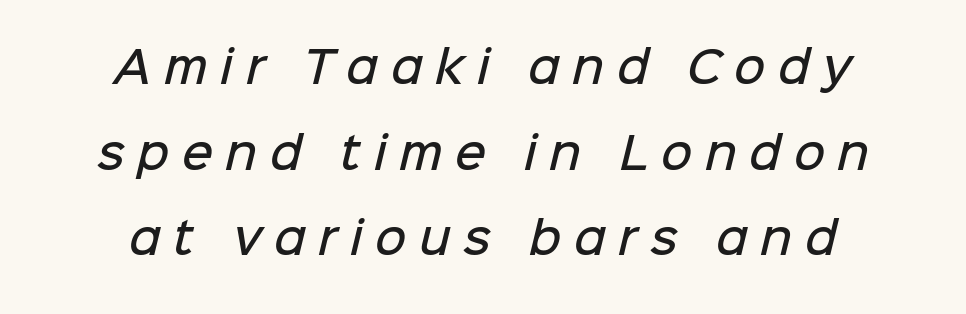
{"serif": "no", "bold": "semi", "weight": "semibold", "width": "normal", "stroke_contrast": "low", "x_height": "medium", "monospaced": "no", "underline": "no", "line_spacing": "loose", "line_spacing_ratio": 1.99, "letter_spacing": "wide", "letter_spacing_em": 0.29, "glyph_px": 43}
